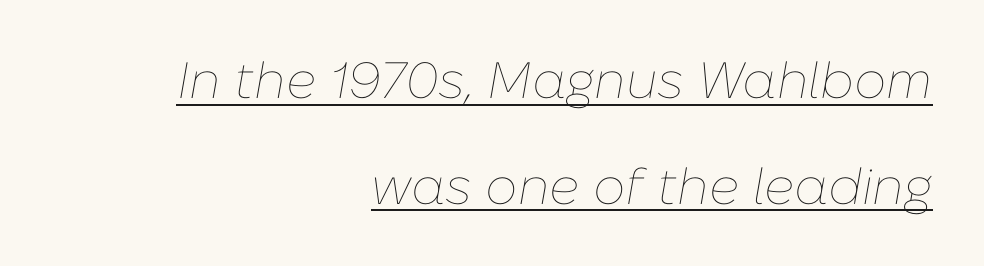
Q: Is the text bold? A: No.
Q: Is the text italic (slanted)? A: Yes, it leans right by about 10 degrees.
Q: Is the text underlined? A: Yes.
Q: How is the paragraph aligned? A: Right-aligned.
Q: Is the spacing between letters normal or unusually wide? A: Normal.
Q: Is the spacing between lines tight, normal or loose? A: Loose.
Q: Width (condensed, normal, or wide)? A: Normal.
Q: Stroke contrast? A: Low.
Q: x-height? A: Medium.
Q: Monospaced? A: No.
